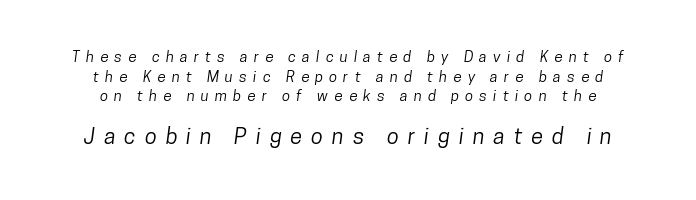
Substantial extra tracking has been applied to these lines. This block has exactly the height ordinary leading produces. Descenders are the only things crossing below the line. Scale increases going downward across the two blocks.
